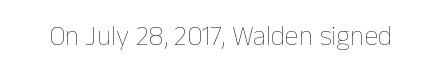
{"italic": "no", "bold": "no", "weight": "thin", "width": "normal", "stroke_contrast": "low", "x_height": "medium", "monospaced": "no", "underline": "no", "letter_spacing": "normal", "letter_spacing_em": 0.0, "glyph_px": 28}
